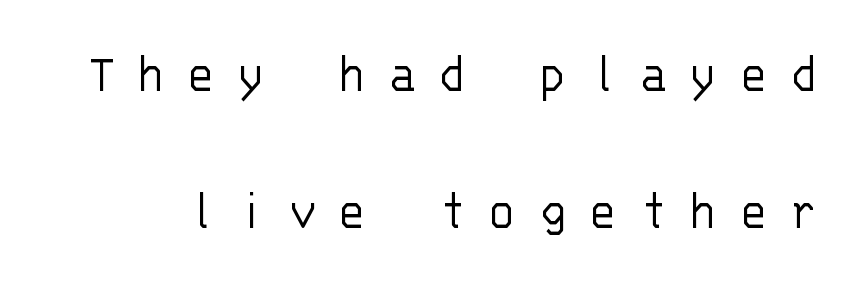
Heaviness? Minimal to ordinary, like unemphasized prose. The type sits square on the baseline with zero lean. The passage shown is not underscored anywhere. The text was rendered using a sans face with plain stroke endings. Letter spacing: wide. Every character here occupies the same horizontal width, giving the sample a typewriter-like rhythm.
